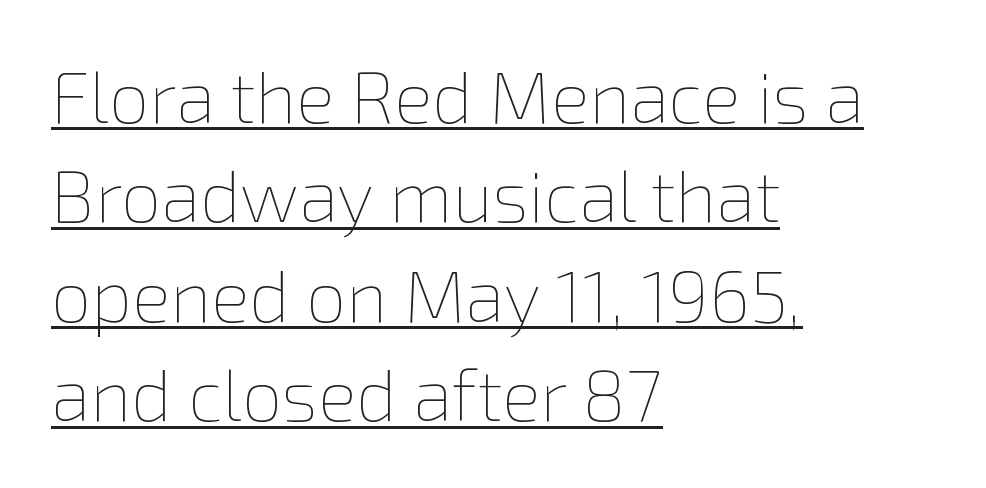
Q: Is the text bold? A: No.
Q: Is the text italic (slanted)? A: No, it is upright.
Q: Is the text underlined? A: Yes.
Q: How is the paragraph aligned? A: Left-aligned.
Q: Is the spacing between letters normal or unusually wide? A: Normal.
Q: Is the spacing between lines tight, normal or loose? A: Normal.
Q: Width (condensed, normal, or wide)? A: Normal.
Q: Stroke contrast? A: Low.
Q: x-height? A: Medium.
Q: Monospaced? A: No.
